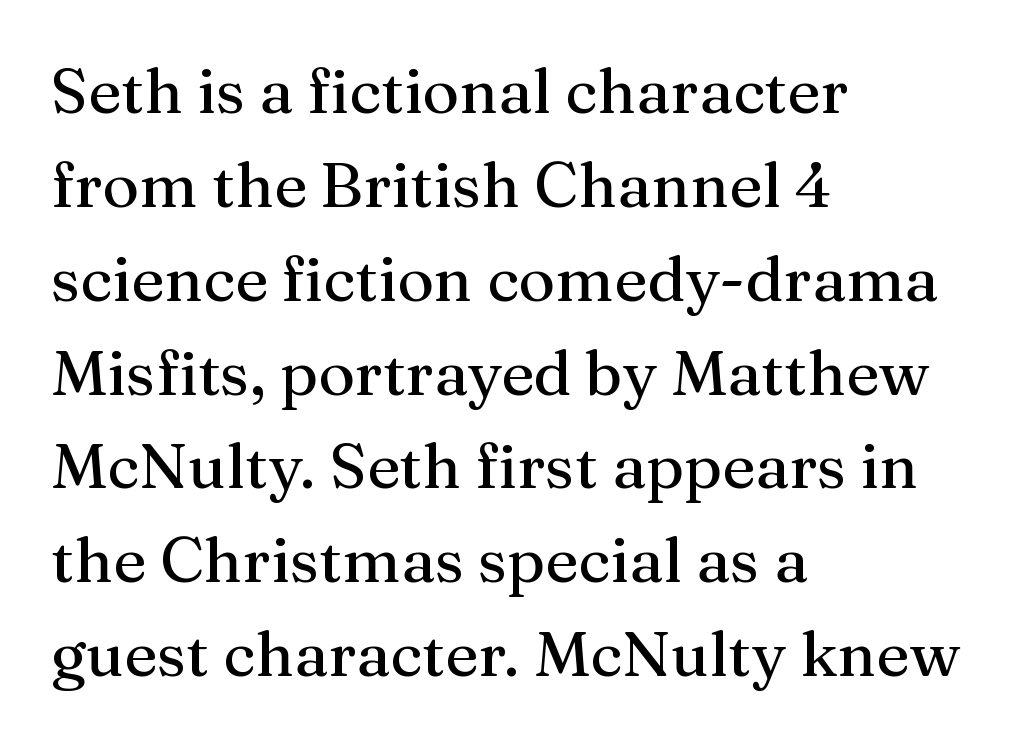
{"serif": "yes", "italic": "no", "width": "normal", "stroke_contrast": "medium", "x_height": "medium", "monospaced": "no", "underline": "no", "align": "left", "line_spacing": "normal", "line_spacing_ratio": 1.49, "letter_spacing": "normal", "letter_spacing_em": 0.0, "glyph_px": 63}
